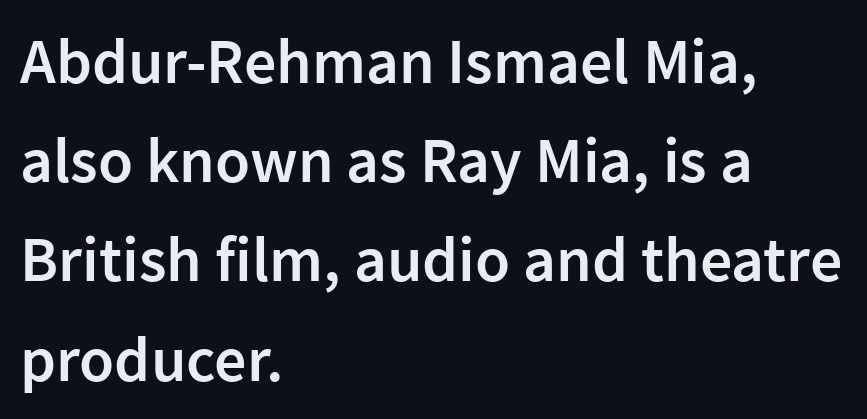
Q: Is the text bold? A: Semi-bold.
Q: Is the text italic (slanted)? A: No, it is upright.
Q: Is the typeface a serif or a sans-serif typeface? A: Sans-serif.
Q: Is the text underlined? A: No.
Q: How is the paragraph aligned? A: Left-aligned.
Q: Is the spacing between letters normal or unusually wide? A: Normal.
Q: Is the spacing between lines tight, normal or loose? A: Normal.
Q: Width (condensed, normal, or wide)? A: Normal.
Q: Stroke contrast? A: Low.
Q: x-height? A: Medium.
Q: Monospaced? A: No.
